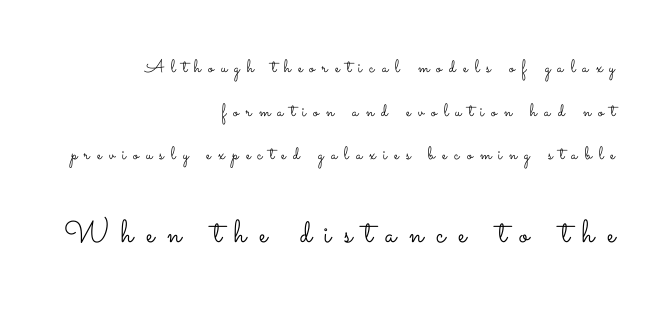
Compared with typical body copy, the letter spacing here is much looser. These lines are set flush right with a ragged left edge. You could not count columns in this text — the font is proportionally spaced. This sample trades compactness for vertical openness between lines. Decoration check: the copy has no underline.
